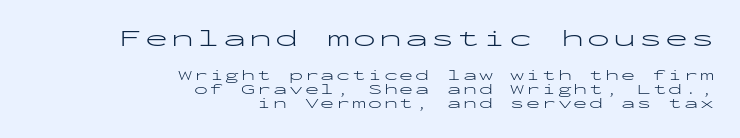
{"italic": "no", "bold": "no", "underline": "no", "align": "right", "line_spacing": "tight", "line_spacing_ratio": 1.0, "larger_block": "first", "size_ratio": 1.64, "glyph_px": 23}
